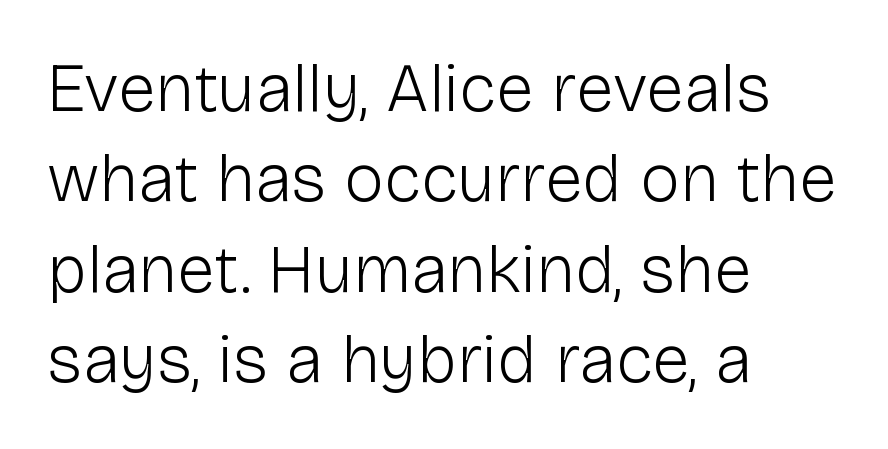
These lines are set flush left with a ragged right edge. Glance below the letters and you will spot only blank space. How are the letters spaced? Ordinarily, with no added tracking. The vertical gap from one line to the next is medium. The axis of the letterforms is exactly vertical. Note: no serifs on the glyphs.
